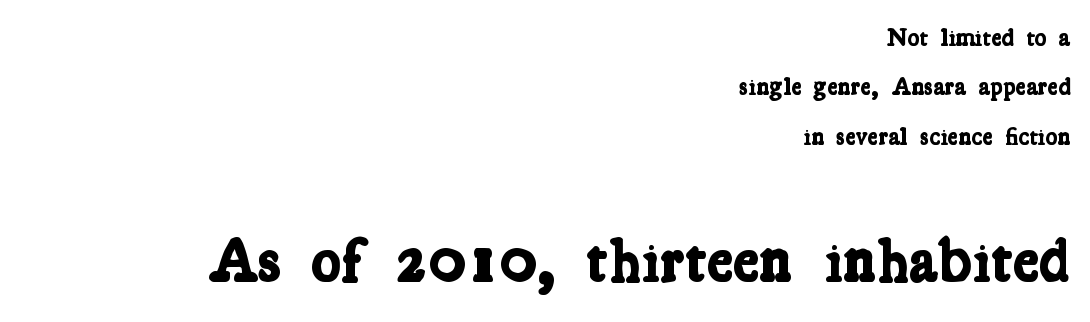
{"serif": "yes", "bold": "yes", "weight": "bold", "width": "condensed", "stroke_contrast": "low", "x_height": "medium", "monospaced": "no", "underline": "no", "align": "right", "line_spacing": "loose", "line_spacing_ratio": 1.98, "letter_spacing": "normal", "letter_spacing_em": 0.0, "larger_block": "second", "size_ratio": 2.52, "glyph_px": 63}
